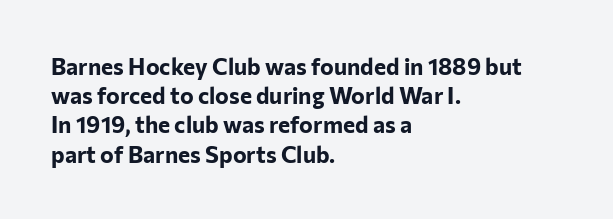
Is the block centered? No — it sits flush against the left margin. Strong, thick strokes mark this as bold type. Plain, unruled lines of type. Nothing unusual about the tracking: characters are spaced as the font intends. When letters stand straight like this, we call the style roman or upright. One glance says typical: line gaps are just what's usual.
